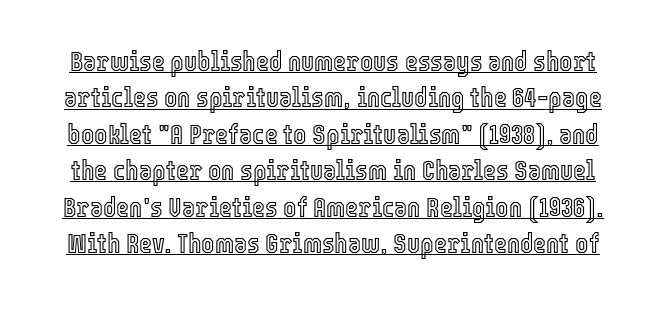
{"italic": "no", "width": "condensed", "x_height": "medium", "monospaced": "no", "underline": "yes", "line_spacing": "normal", "line_spacing_ratio": 1.3, "letter_spacing": "normal", "letter_spacing_em": 0.0, "glyph_px": 28}
